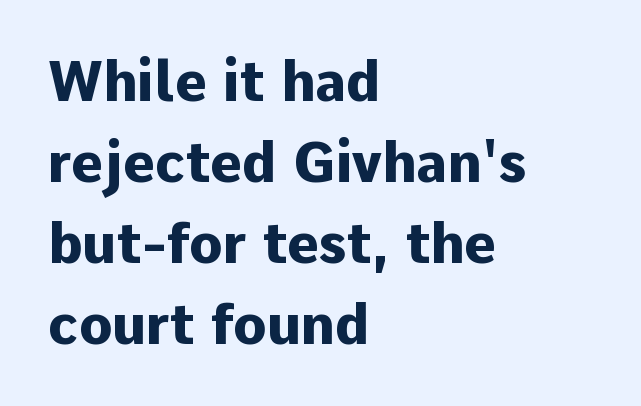
The image shows 55 px heavy sans-serif type, upright; set left-aligned, normal line spacing (1.47x), normal letter spacing, not underlined; low stroke contrast and a medium x-height.
